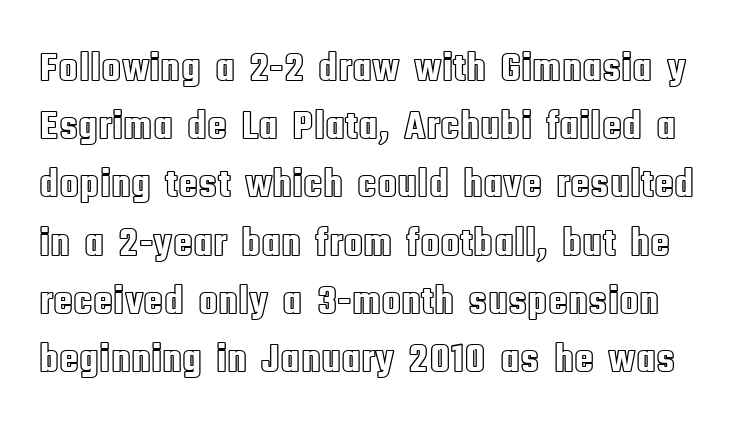
This sample has the flowing, uneven cadence of proportional lettering. The foot of each line stays bare and open. Is there any slant? The stems are plumb. Tracking value appears to be zero — textbook default spacing.
